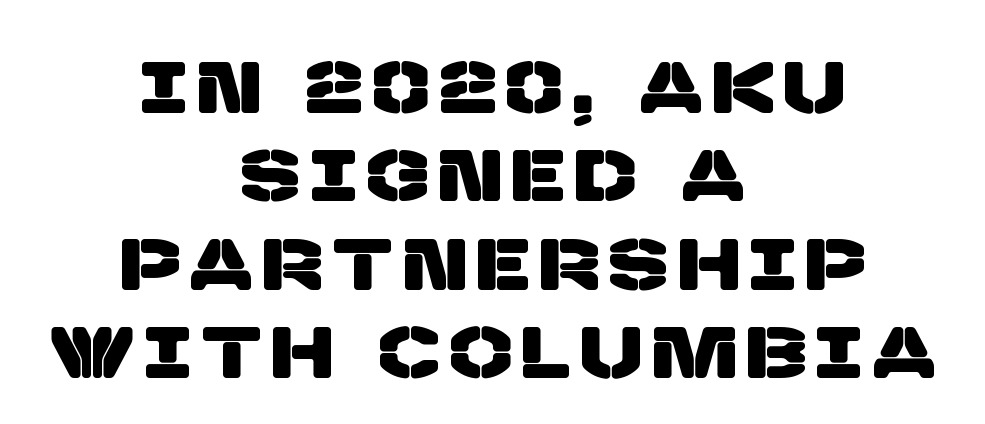
You could not count columns in this text — the font is proportionally spaced. Decoration check: the copy has no underline. A student would call this center alignment; a typographer would say set centered. This sample uses a sans-serif face.
